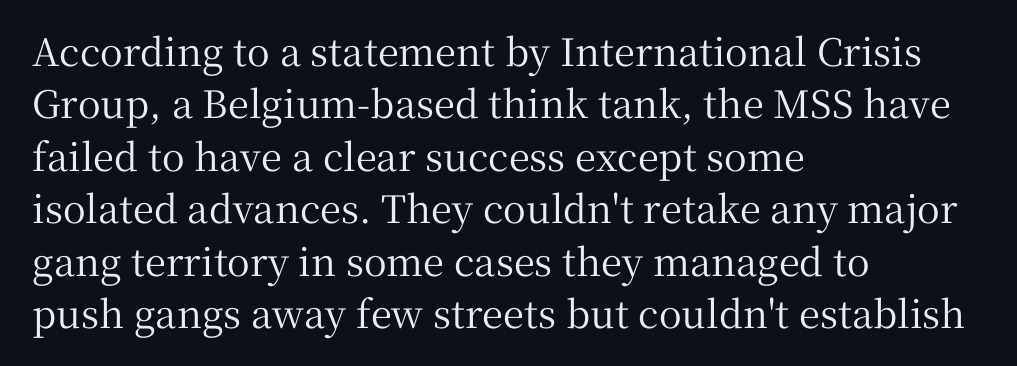
Q: Is the text italic (slanted)? A: No, it is upright.
Q: Is the typeface a serif or a sans-serif typeface? A: Serif.
Q: Is the text underlined? A: No.
Q: How is the paragraph aligned? A: Left-aligned.
Q: Is the spacing between letters normal or unusually wide? A: Normal.
Q: Is the spacing between lines tight, normal or loose? A: Normal.
Q: Width (condensed, normal, or wide)? A: Normal.
Q: Stroke contrast? A: Medium.
Q: x-height? A: Medium.
Q: Monospaced? A: No.
